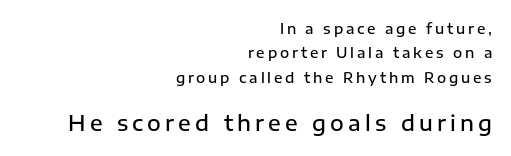
Its strokes are somewhat broadened, the hallmark of semibold type. Is there any slant? The stems are plumb. Reading down the block, your eye finds every line finishing at a fixed right position. Caption: upper text group reduced, lower text group enlarged.
